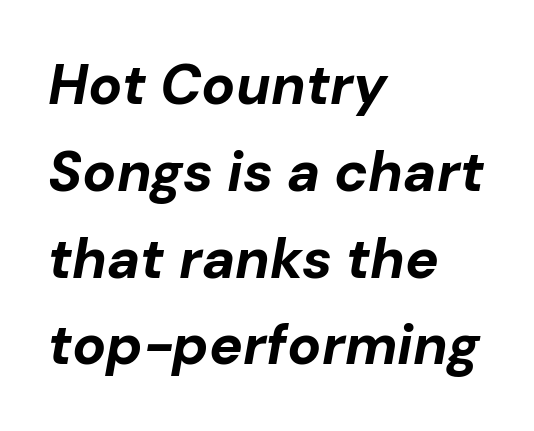
The image shows 56 px bold type, italic (leaning right); set left-aligned, normal line spacing (1.55x), normal letter spacing, not underlined; low stroke contrast and a medium x-height.
